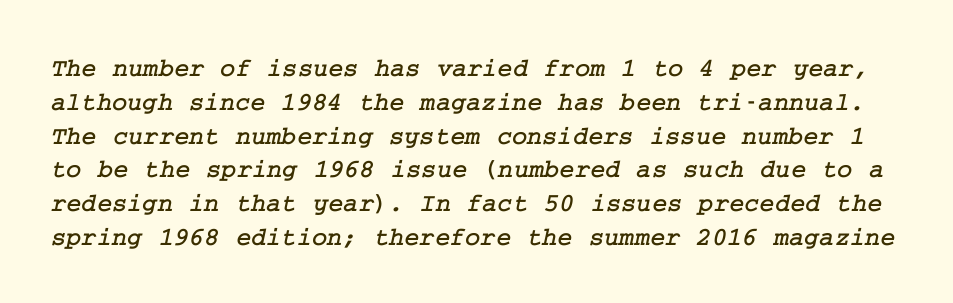
The leading is moderate, giving the passage an even texture. Is the letter spacing exaggerated? No — it looks like the ordinary default. Letters rest on an invisible, unmarked baseline.
